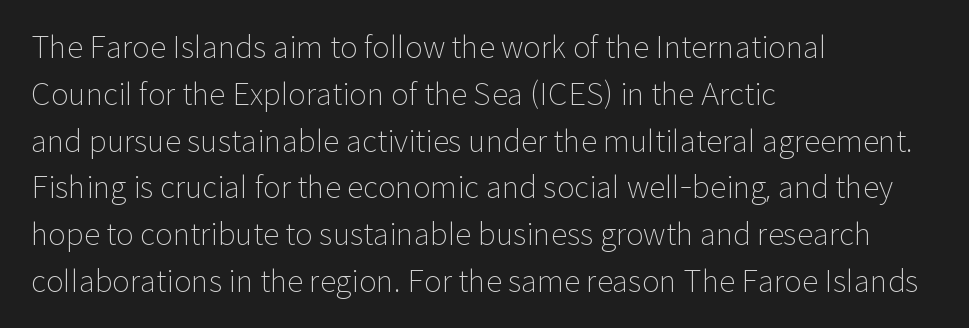
No italicization has been applied; the sample stays upright. Typographically, this falls in the sans-serif category. Plain, unruled lines of type. No heavy texture on the line: the type isn't bold.
